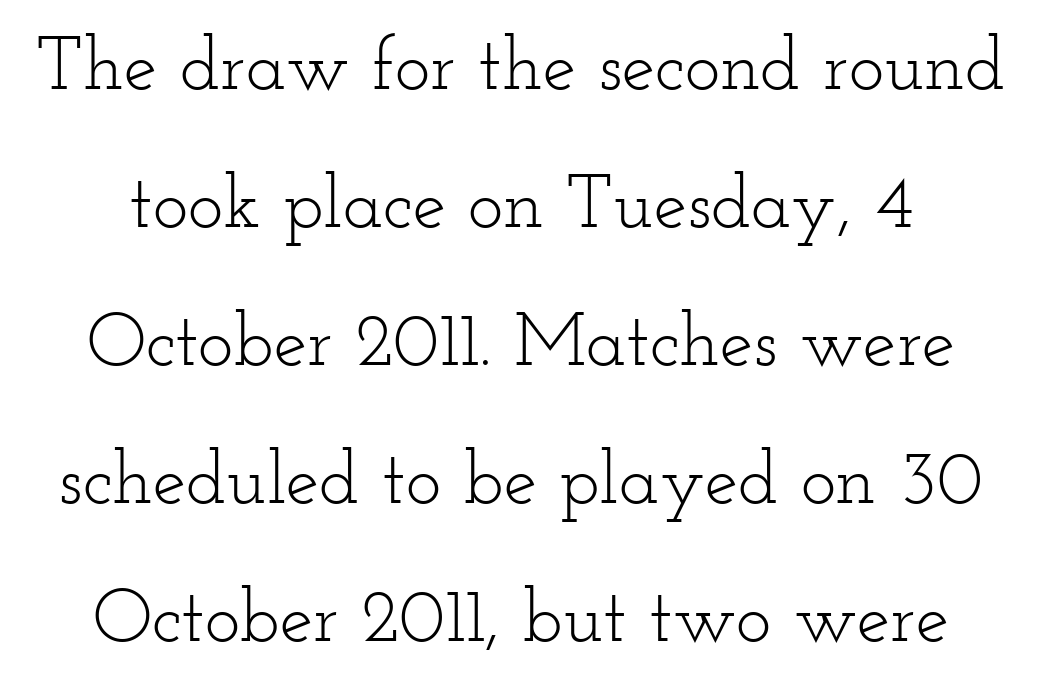
This rendering leaves character spacing at its baseline value. Nobody drew a line under any word here. Is this a heavy cut? Hardly; it is regular or lighter. The font family rendered here belongs to the serif group.
